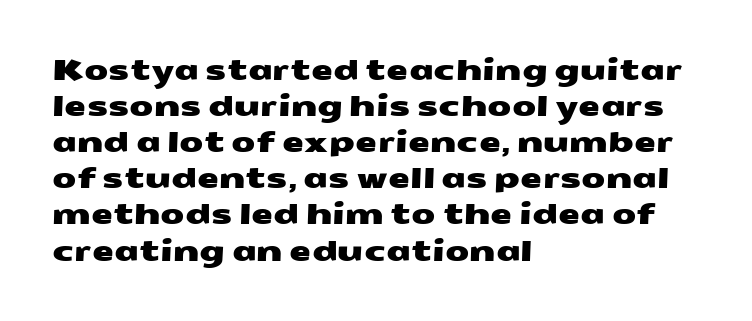
The image shows 28 px wide sans-serif type; set left-aligned, normal line spacing (1.29x), normal letter spacing, not underlined; medium stroke contrast and a medium x-height.
